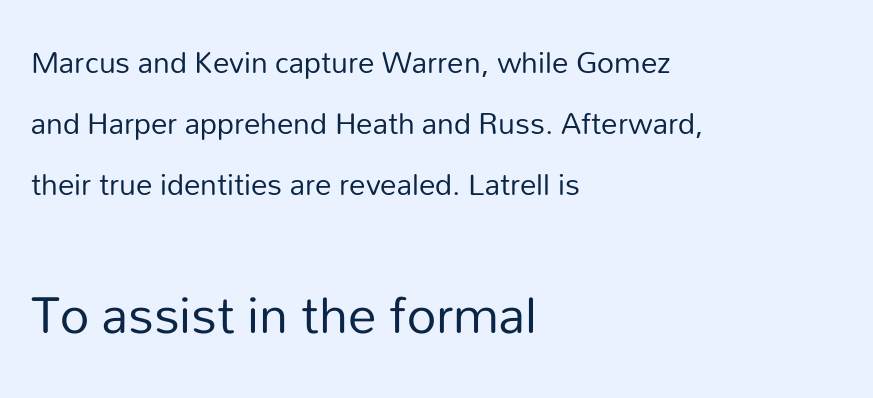
{"serif": "no", "italic": "no", "bold": "no", "weight": "regular", "width": "normal", "stroke_contrast": "low", "x_height": "medium", "monospaced": "no", "underline": "no", "align": "left", "line_spacing_ratio": 1.85, "letter_spacing": "normal", "letter_spacing_em": 0.0, "larger_block": "second", "size_ratio": 1.73, "glyph_px": 57}
